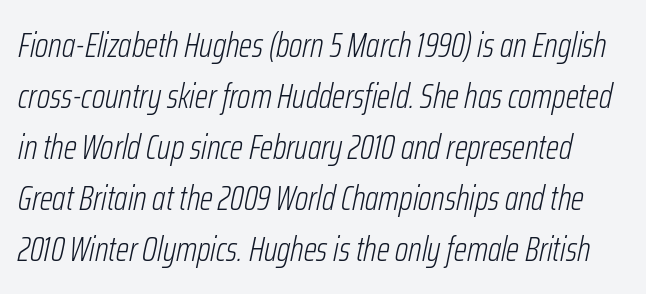
The image shows 34 px light, condensed type, italic (leaning right); set normal line spacing (1.5x), normal letter spacing, not underlined; low stroke contrast and a medium x-height.
